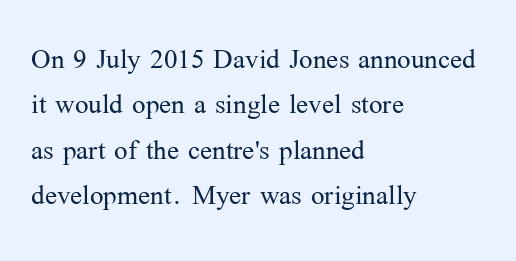
Q: Is the text bold? A: No.
Q: Is the text italic (slanted)? A: No, it is upright.
Q: Is the typeface a serif or a sans-serif typeface? A: Serif.
Q: Is the text underlined? A: No.
Q: How is the paragraph aligned? A: Left-aligned.
Q: Is the spacing between letters normal or unusually wide? A: Normal.
Q: Is the spacing between lines tight, normal or loose? A: Normal.
Q: Width (condensed, normal, or wide)? A: Normal.
Q: Stroke contrast? A: Medium.
Q: x-height? A: Medium.
Q: Monospaced? A: No.
